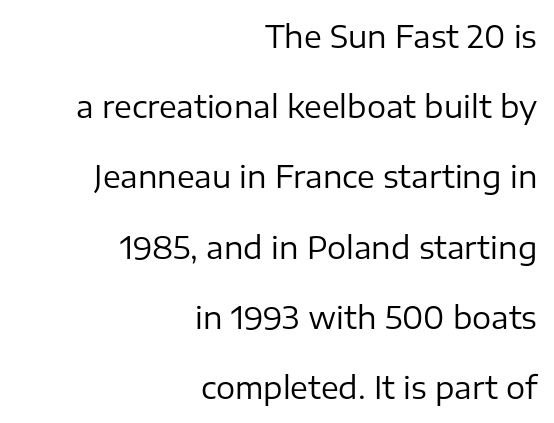
Heft: none added — not bold. The face used here is rendered with its standard letterfit. The area under the type is left untouched. I'd call this a sans setting — the letters go barefoot. When letters stand straight like this, we call the style roman or upright. This block would shrink considerably if given ordinary leading; it's expanded now.
